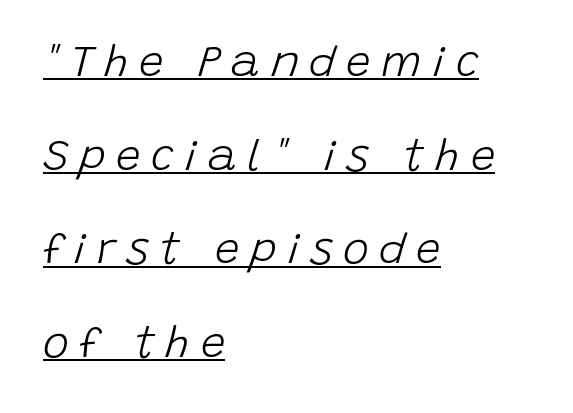
The image shows 44 px light type, italic (leaning right); set left-aligned, loose line spacing (2.13x), unusually wide letter spacing (+0.24 em), underlined; low stroke contrast and a large x-height.
